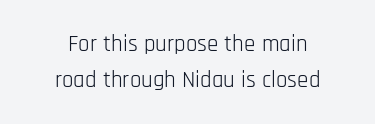
The image shows 23 px text type, upright; set centered, normal line spacing (1.55x), normal letter spacing, not underlined.
